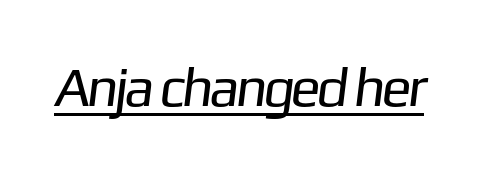
Q: Is the text bold? A: No.
Q: Is the typeface a serif or a sans-serif typeface? A: Sans-serif.
Q: Is the text underlined? A: Yes.
Q: Is the spacing between letters normal or unusually wide? A: Normal.
Q: Width (condensed, normal, or wide)? A: Normal.
Q: Stroke contrast? A: Low.
Q: x-height? A: Medium.
Q: Monospaced? A: No.
